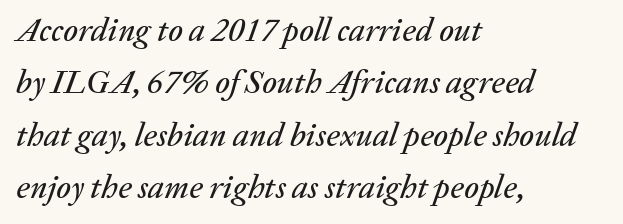
Notice how the stems are inclined rather than vertical — that's the hallmark of italics. Underlining? Definitely not there. Leading: standard. Do the characters align in a grid? No, the font is proportional. Inter-character spacing is left at the font's built-in metrics. The passage is arranged the way most books set body copy — flush left.
